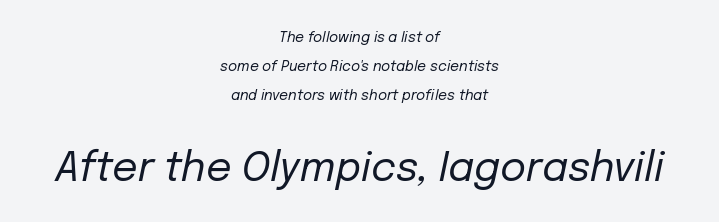
Size hierarchy here favors the trailing block over the leading one. Both edges are ragged and mirror each other, which tells us the setting is centered. Looking at the ascenders, they clearly lean. Decoration check: the copy has no underline. Interline gaps are noticeably wide in this sample. Letters have the restrained weight of plain body copy at most.
